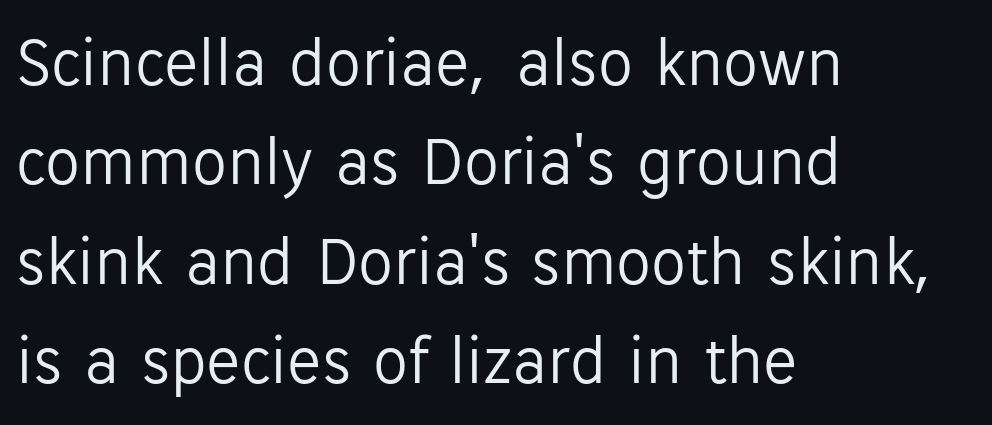
Q: Is the text bold? A: No.
Q: Is the text italic (slanted)? A: No, it is upright.
Q: Is the typeface a serif or a sans-serif typeface? A: Sans-serif.
Q: Is the text underlined? A: No.
Q: How is the paragraph aligned? A: Left-aligned.
Q: Is the spacing between letters normal or unusually wide? A: Normal.
Q: Is the spacing between lines tight, normal or loose? A: Normal.
Q: Width (condensed, normal, or wide)? A: Normal.
Q: Stroke contrast? A: Low.
Q: x-height? A: Medium.
Q: Monospaced? A: No.
